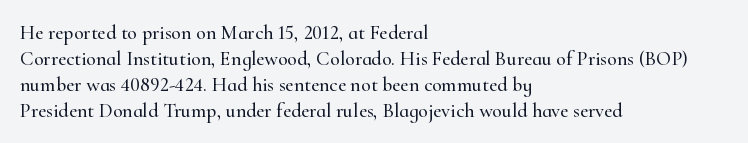
The letterforms sit shoulder to shoulder at normal distance. The lines in this sample share a left origin and differ only in where they stop. Lines of text with bare space underneath. This sample keeps an unexceptional amount of space between lines. Upright lettering throughout.
